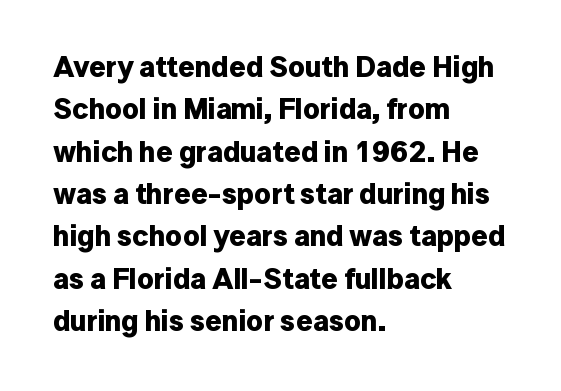
Q: Is the text bold? A: Yes.
Q: Is the text italic (slanted)? A: No, it is upright.
Q: Is the typeface a serif or a sans-serif typeface? A: Sans-serif.
Q: Is the text underlined? A: No.
Q: How is the paragraph aligned? A: Left-aligned.
Q: Is the spacing between letters normal or unusually wide? A: Normal.
Q: Is the spacing between lines tight, normal or loose? A: Normal.
Q: Width (condensed, normal, or wide)? A: Normal.
Q: Stroke contrast? A: Low.
Q: x-height? A: Medium.
Q: Monospaced? A: No.
